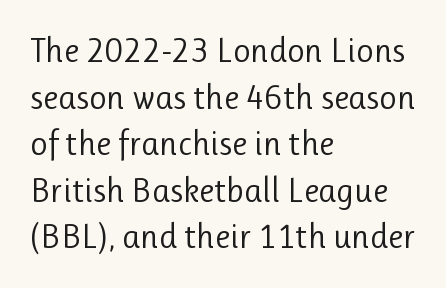
Q: Is the text bold? A: No.
Q: Is the text italic (slanted)? A: No, it is upright.
Q: Is the typeface a serif or a sans-serif typeface? A: Sans-serif.
Q: Is the text underlined? A: No.
Q: How is the paragraph aligned? A: Left-aligned.
Q: Is the spacing between letters normal or unusually wide? A: Normal.
Q: Is the spacing between lines tight, normal or loose? A: Normal.
Q: Width (condensed, normal, or wide)? A: Normal.
Q: Stroke contrast? A: Low.
Q: x-height? A: Medium.
Q: Monospaced? A: No.
